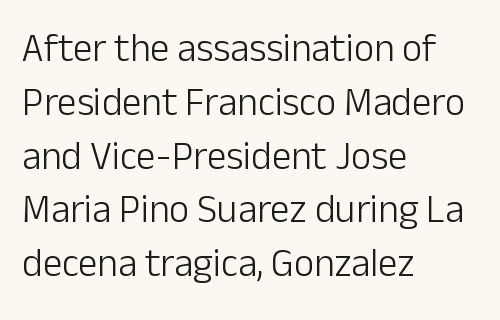
The image shows 39 px light sans-serif type, upright; set left-aligned, normal line spacing (1.38x), normal letter spacing, not underlined; low stroke contrast and a medium x-height.
